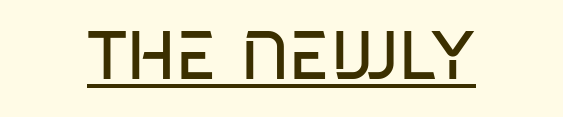
Q: Is the text bold? A: No.
Q: Is the typeface a serif or a sans-serif typeface? A: Sans-serif.
Q: Is the text underlined? A: Yes.
Q: Is the spacing between letters normal or unusually wide? A: Normal.
Q: Width (condensed, normal, or wide)? A: Condensed.
Q: Stroke contrast? A: Low.
Q: x-height? A: Large.
Q: Monospaced? A: No.
